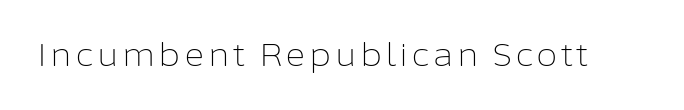
{"serif": "no", "italic": "no", "bold": "no", "weight": "light", "width": "normal", "stroke_contrast": "low", "x_height": "medium", "monospaced": "no", "underline": "no", "glyph_px": 31}
